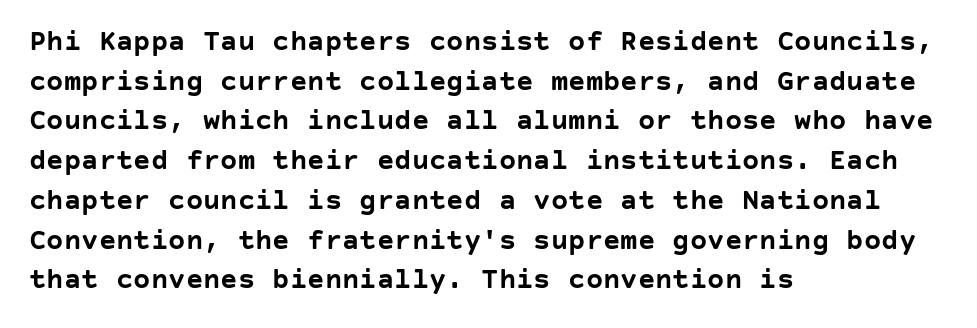
The image shows 29 px semibold sans-serif type, upright; set left-aligned, normal line spacing (1.37x), normal letter spacing, not underlined; low stroke contrast and a large x-height.
